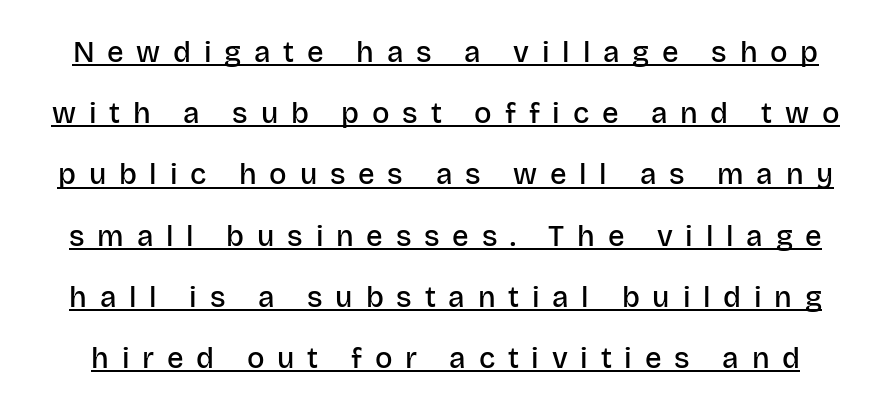
{"serif": "no", "italic": "no", "bold": "semi", "weight": "semibold", "width": "normal", "stroke_contrast": "low", "x_height": "large", "monospaced": "no", "underline": "yes", "line_spacing": "loose", "line_spacing_ratio": 2.11, "letter_spacing": "wide", "letter_spacing_em": 0.44, "glyph_px": 29}
